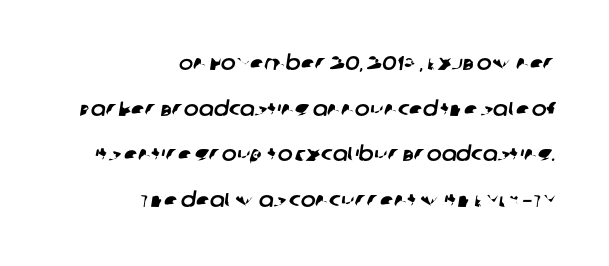
{"underline": "no", "align": "right", "line_spacing": "loose", "line_spacing_ratio": 2.28, "letter_spacing": "normal", "letter_spacing_em": 0.0, "glyph_px": 20}
